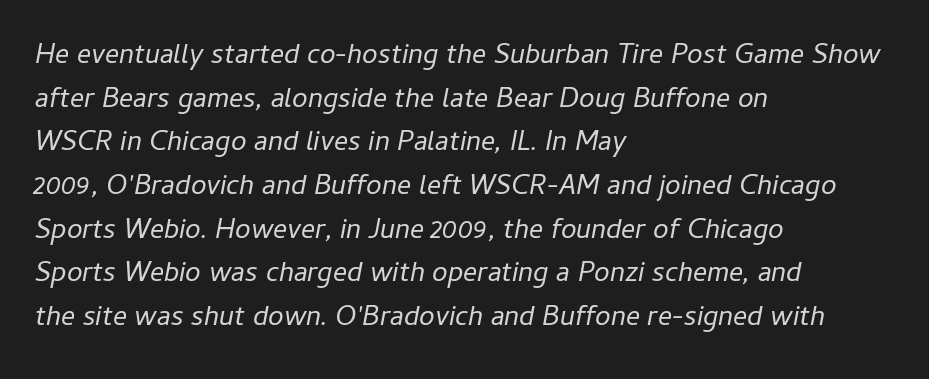
The image shows 28 px regular-weight type, italic (leaning right); set left-aligned, normal line spacing (1.56x), normal letter spacing, not underlined; low stroke contrast and a medium x-height.
